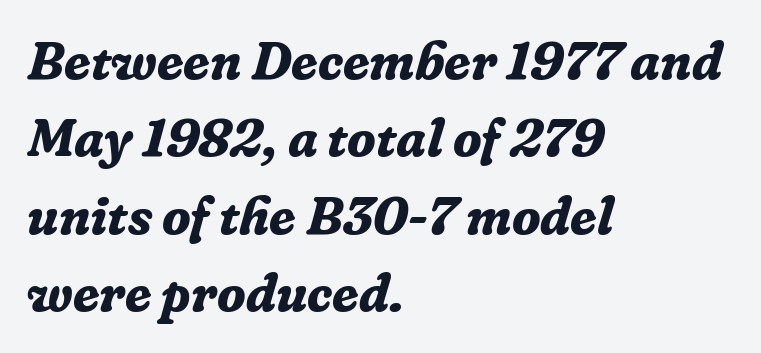
{"serif": "yes", "italic": "yes", "lean": "right", "slant_degrees": 16, "bold": "yes", "weight": "bold", "width": "normal", "stroke_contrast": "low", "x_height": "medium", "monospaced": "no", "underline": "no", "align": "left", "line_spacing": "normal", "line_spacing_ratio": 1.46, "letter_spacing": "normal", "letter_spacing_em": 0.0, "glyph_px": 53}
